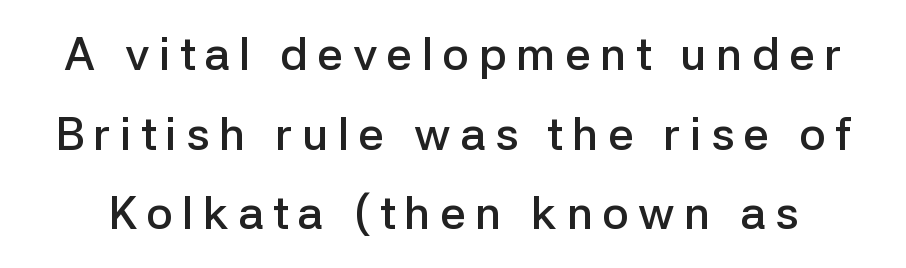
{"serif": "no", "italic": "no", "bold": "semi", "weight": "semibold", "width": "normal", "stroke_contrast": "low", "x_height": "medium", "monospaced": "no", "underline": "no", "line_spacing_ratio": 1.73, "letter_spacing": "wide", "letter_spacing_em": 0.2, "glyph_px": 46}
